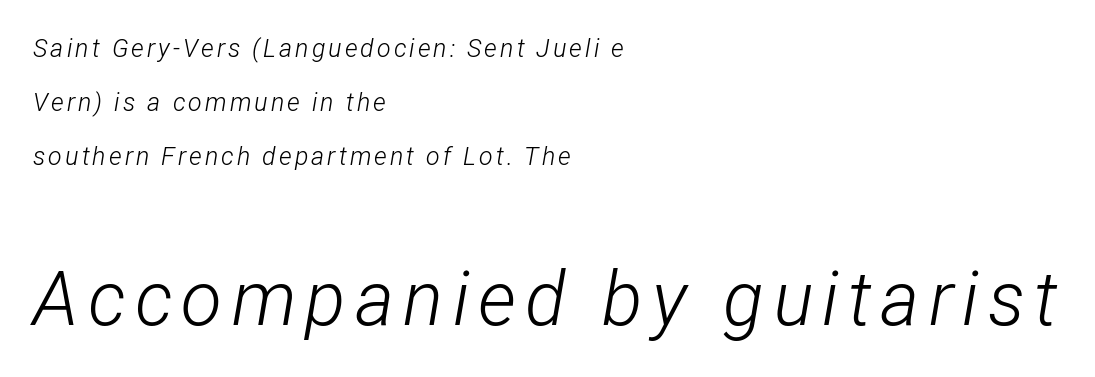
The image shows 75 px light, condensed type, italic (leaning right); set left-aligned, loose line spacing (2.16x), not underlined; the second (bottom) block is 3.0x larger; low stroke contrast and a medium x-height.
